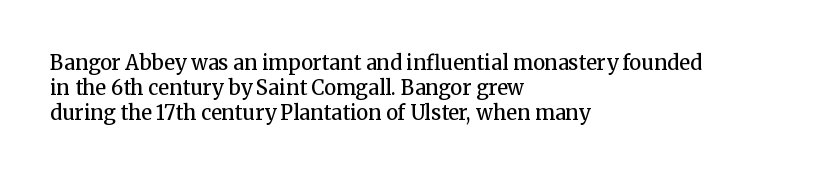
{"italic": "no", "bold": "semi", "underline": "no", "align": "left", "line_spacing_ratio": 1.24, "letter_spacing": "normal", "letter_spacing_em": 0.0, "glyph_px": 20}
